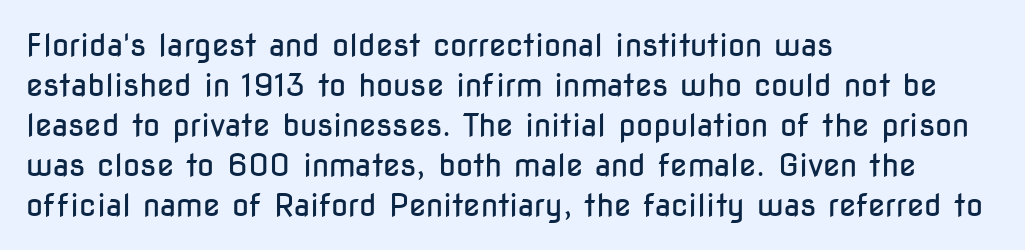
The line-height multiplier appears to be the usual default. Typeset ragged right — the left edge is the straight one. A bare baseline throughout the passage. A typesetter would call this zero additional tracking. The letters advance in unequal steps, a hallmark of proportional type.
